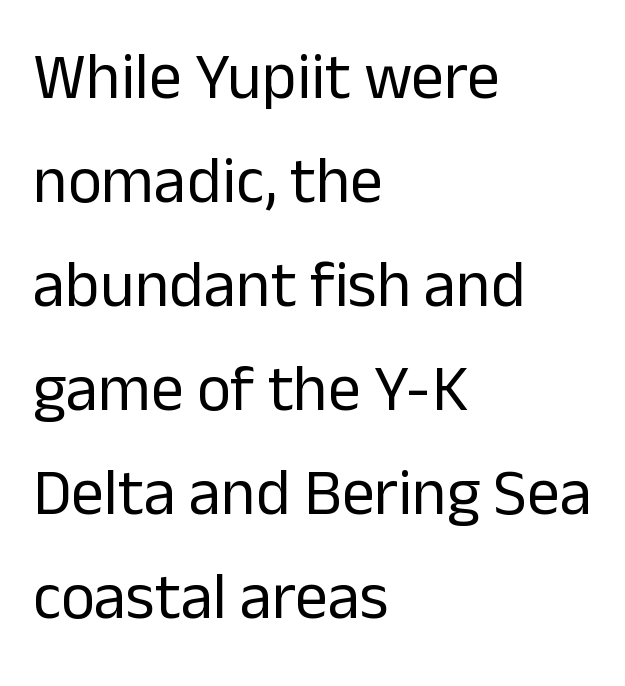
Honestly, the row spacing looks completely unremarkable. A student would call this left alignment; a typographer would say flush left, rag right. Notice how the stems are strictly vertical — no italics here. Short note: letters normally spaced. The passage shown is not underscored anywhere.
